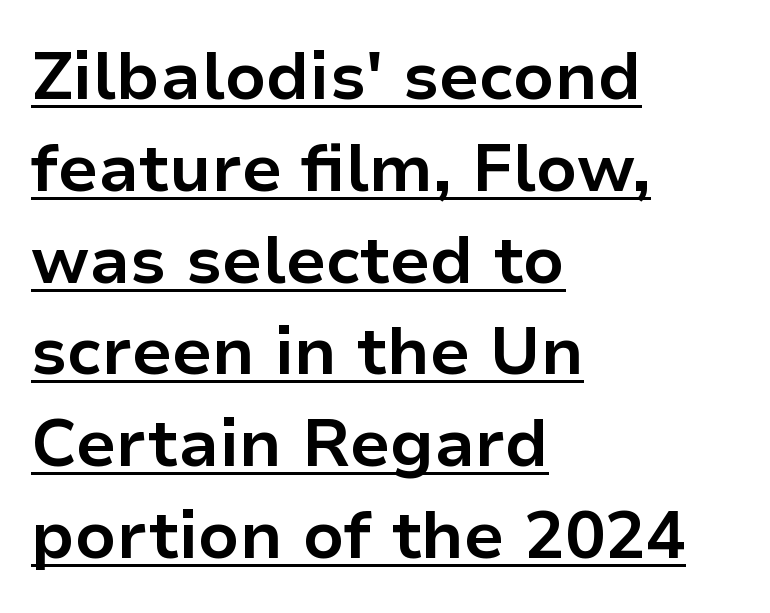
{"serif": "no", "italic": "no", "bold": "yes", "weight": "bold", "width": "normal", "stroke_contrast": "low", "x_height": "medium", "monospaced": "no", "underline": "yes", "align": "left", "line_spacing": "normal", "line_spacing_ratio": 1.37, "letter_spacing": "normal", "letter_spacing_em": 0.0, "glyph_px": 67}
